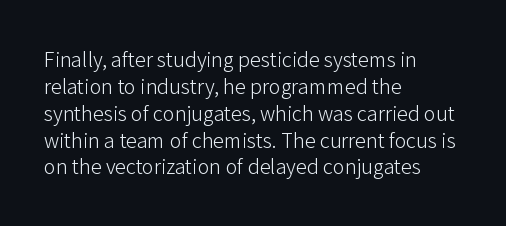
The image shows 22 px text type, upright; set left-aligned, line spacing 1.22x, normal letter spacing, not underlined.
